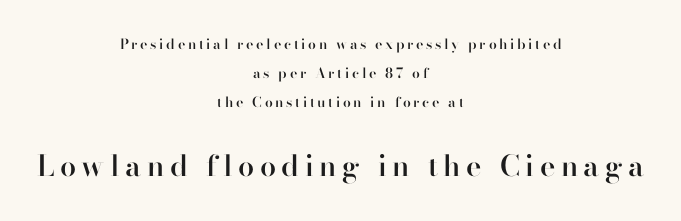
The image shows 29 px semibold serif type, upright; set centered, loose line spacing (2.06x), not underlined; the second (bottom) block is 2.07x larger; high stroke contrast and a small x-height.
